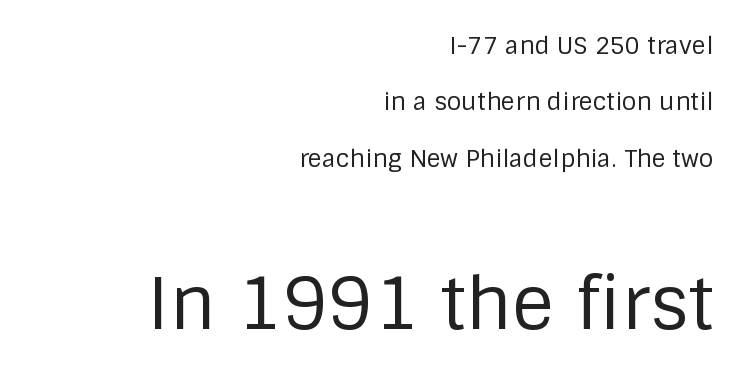
Q: Is the text bold? A: No.
Q: Is the text italic (slanted)? A: No, it is upright.
Q: Is the typeface a serif or a sans-serif typeface? A: Sans-serif.
Q: Is the text underlined? A: No.
Q: How is the paragraph aligned? A: Right-aligned.
Q: Is the spacing between letters normal or unusually wide? A: Normal.
Q: Is the spacing between lines tight, normal or loose? A: Loose.
Q: Which block of text is set in a larger size, the first (top) or the second (bottom)? A: The second (bottom) one.
Q: Width (condensed, normal, or wide)? A: Normal.
Q: Stroke contrast? A: Low.
Q: x-height? A: Large.
Q: Monospaced? A: No.
